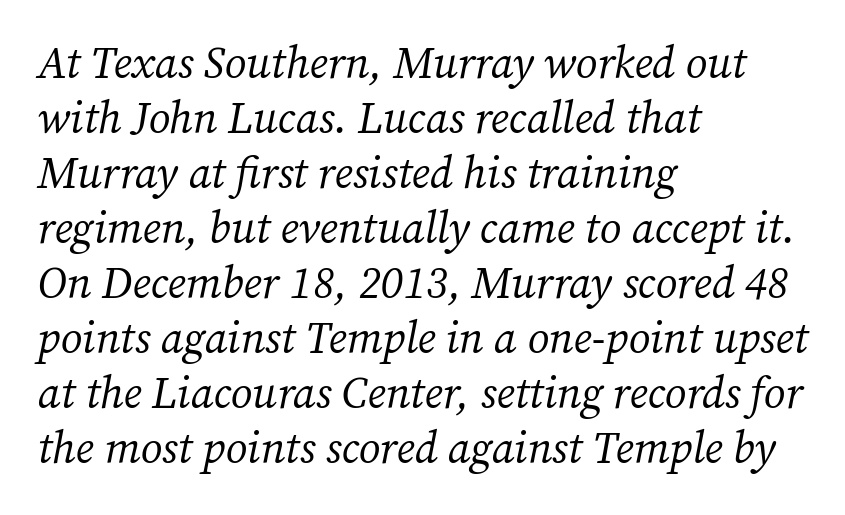
{"serif": "yes", "italic": "yes", "lean": "right", "slant_degrees": 12, "bold": "no", "weight": "regular", "width": "normal", "stroke_contrast": "medium", "x_height": "medium", "monospaced": "no", "underline": "no", "align": "left", "line_spacing": "normal", "line_spacing_ratio": 1.25, "letter_spacing": "normal", "letter_spacing_em": 0.0, "glyph_px": 44}
